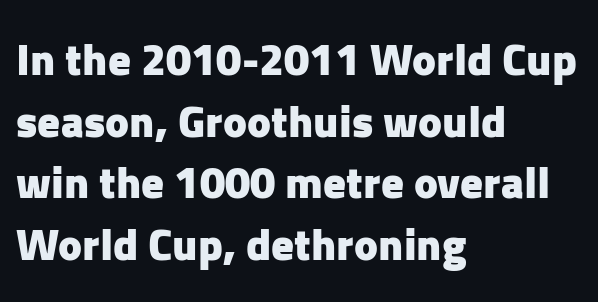
The type sits square on the baseline with zero lean. Are there feet on the stems? There aren't — it's a sans. Thick stems and heavy bowls — unmistakably bold. Do the characters align in a grid? No, the font is proportional. The letters sit at their default tracking, neither squeezed nor spread.
